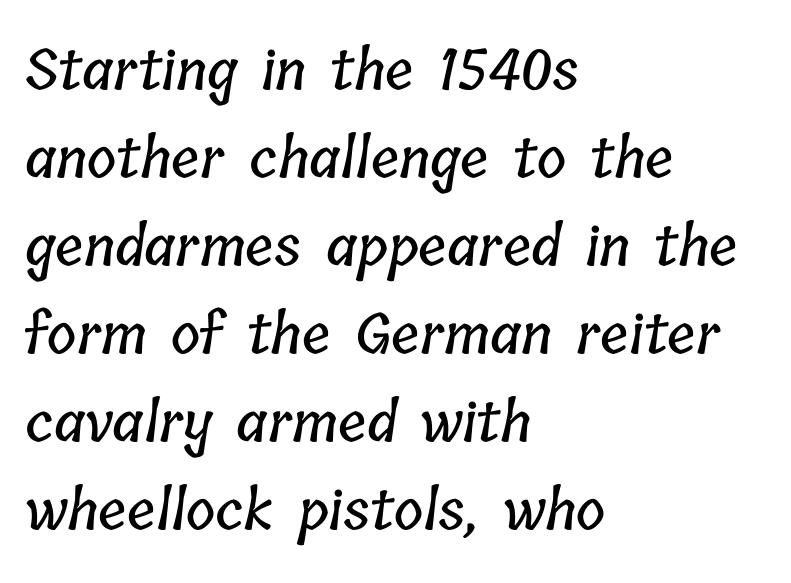
{"width": "condensed", "stroke_contrast": "low", "x_height": "medium", "monospaced": "no", "underline": "no", "align": "left", "line_spacing": "normal", "line_spacing_ratio": 1.57, "letter_spacing": "normal", "letter_spacing_em": 0.0, "glyph_px": 56}
